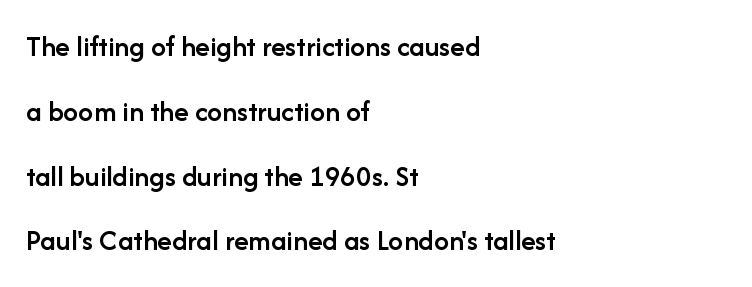
{"serif": "no", "italic": "no", "bold": "semi", "weight": "semibold", "width": "normal", "stroke_contrast": "low", "x_height": "medium", "monospaced": "no", "underline": "no", "align": "left", "line_spacing": "loose", "line_spacing_ratio": 2.16, "letter_spacing": "normal", "letter_spacing_em": 0.0, "glyph_px": 30}
